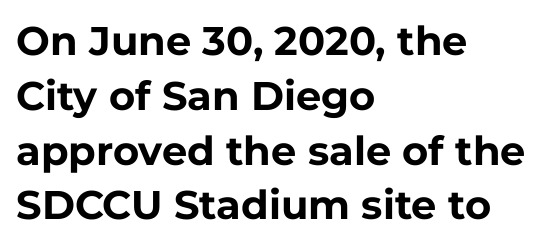
The font's upright variant was chosen for this text. A normal amount of white space separates one row of letters from the next. Examine the stroke ends and you'll find no serifs. The rendering anchors every line to the left-hand side. You could not count columns in this text — the font is proportionally spaced. The sample has been set heavy, in full bold.
